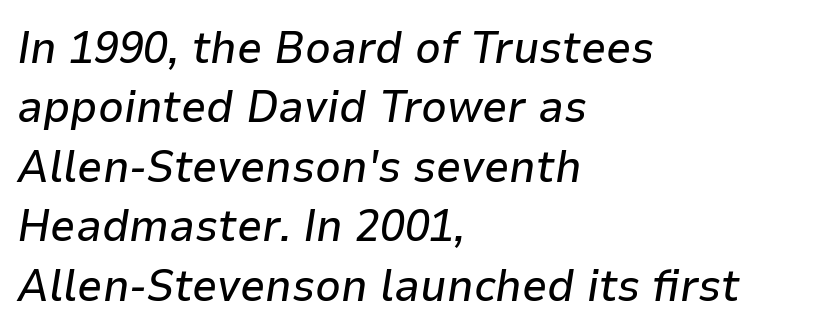
Q: Is the text italic (slanted)? A: Yes, it leans right by about 9 degrees.
Q: Is the text underlined? A: No.
Q: How is the paragraph aligned? A: Left-aligned.
Q: Is the spacing between letters normal or unusually wide? A: Normal.
Q: Is the spacing between lines tight, normal or loose? A: Normal.
Q: Width (condensed, normal, or wide)? A: Normal.
Q: Stroke contrast? A: Low.
Q: x-height? A: Medium.
Q: Monospaced? A: No.
